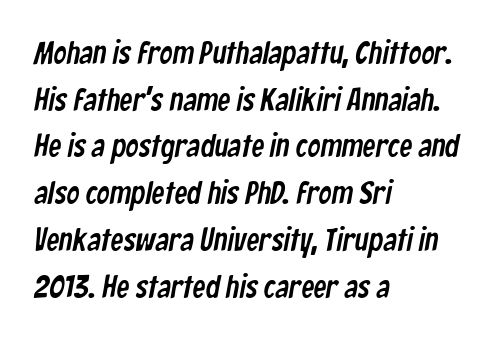
Q: Is the typeface a serif or a sans-serif typeface? A: Sans-serif.
Q: Is the text underlined? A: No.
Q: How is the paragraph aligned? A: Left-aligned.
Q: Is the spacing between letters normal or unusually wide? A: Normal.
Q: Is the spacing between lines tight, normal or loose? A: Normal.
Q: Width (condensed, normal, or wide)? A: Condensed.
Q: Stroke contrast? A: Low.
Q: x-height? A: Medium.
Q: Monospaced? A: No.
